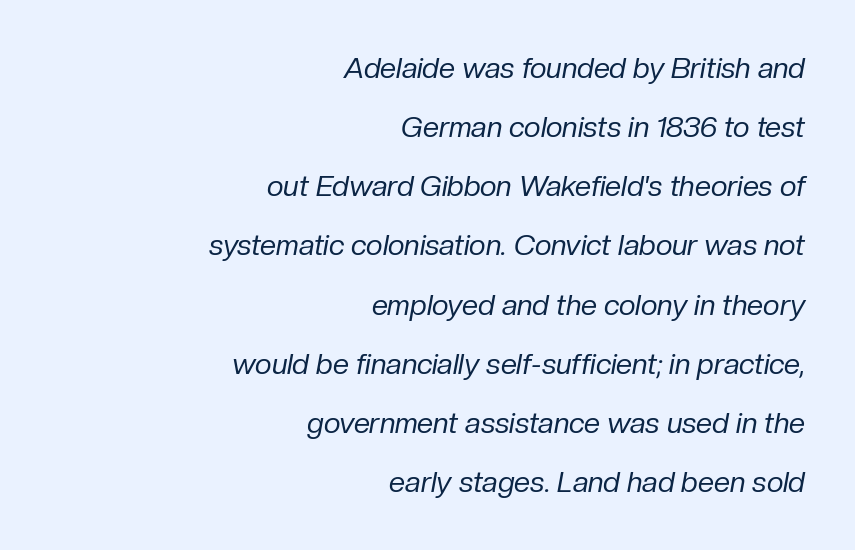
No letter is thick-stroked: the sample isn't bold. These lines stand farther apart than default settings would place them. Here the glyphs are tracked normally, forming tight word shapes. One-word summary of the alignment: right. Each letter keeps its own natural width here, so spacing adapts to shape.
